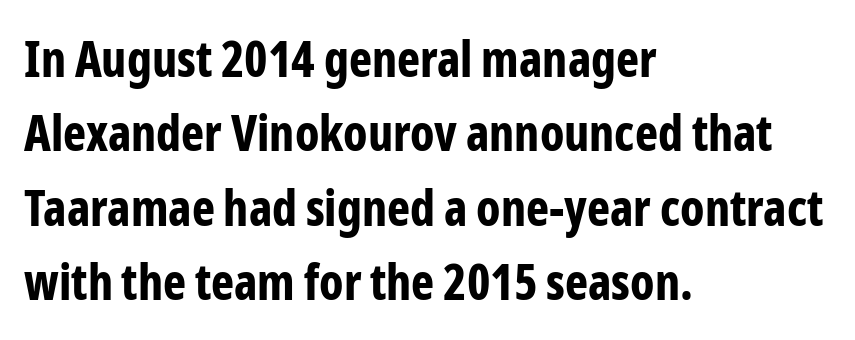
Q: Is the text bold? A: Yes.
Q: Is the text italic (slanted)? A: No, it is upright.
Q: Is the typeface a serif or a sans-serif typeface? A: Sans-serif.
Q: Is the text underlined? A: No.
Q: How is the paragraph aligned? A: Left-aligned.
Q: Is the spacing between letters normal or unusually wide? A: Normal.
Q: Is the spacing between lines tight, normal or loose? A: Normal.
Q: Width (condensed, normal, or wide)? A: Condensed.
Q: Stroke contrast? A: Low.
Q: x-height? A: Medium.
Q: Monospaced? A: No.
